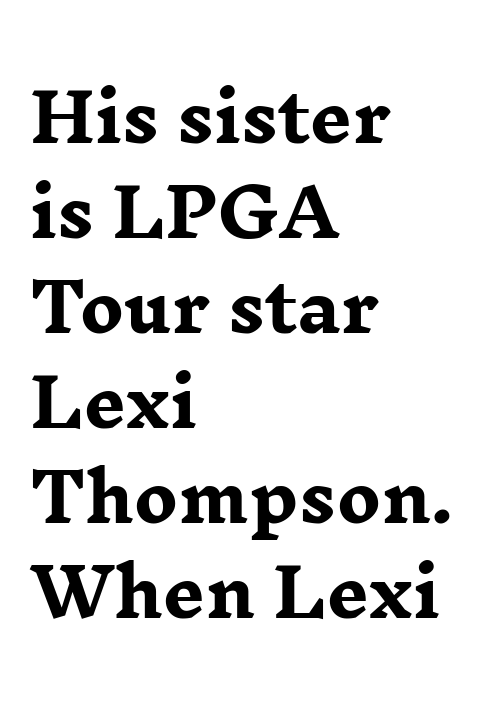
The image shows 66 px heavy, wide serif type, upright; set left-aligned, normal line spacing (1.44x), normal letter spacing, not underlined; low stroke contrast and a medium x-height.
